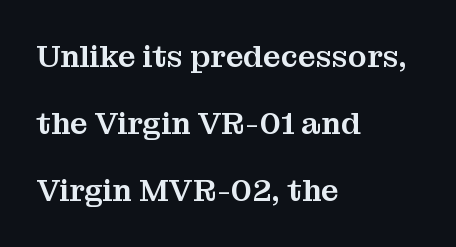
Q: Is the text italic (slanted)? A: No, it is upright.
Q: Is the typeface a serif or a sans-serif typeface? A: Serif.
Q: Is the text underlined? A: No.
Q: How is the paragraph aligned? A: Left-aligned.
Q: Is the spacing between letters normal or unusually wide? A: Normal.
Q: Is the spacing between lines tight, normal or loose? A: Loose.
Q: Width (condensed, normal, or wide)? A: Normal.
Q: Stroke contrast? A: Medium.
Q: x-height? A: Medium.
Q: Monospaced? A: No.
